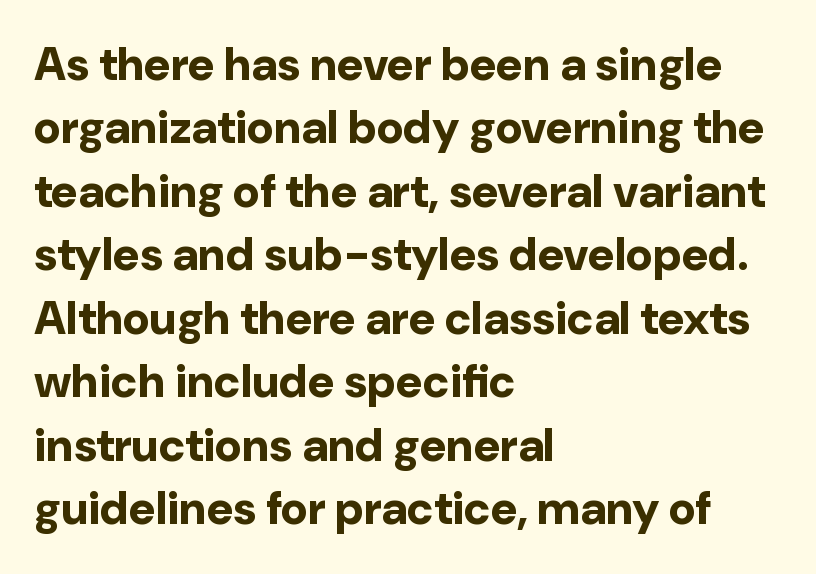
{"serif": "no", "italic": "no", "bold": "yes", "weight": "bold", "width": "normal", "stroke_contrast": "low", "x_height": "medium", "monospaced": "no", "underline": "no", "align": "left", "line_spacing": "normal", "line_spacing_ratio": 1.38, "letter_spacing": "normal", "letter_spacing_em": 0.0, "glyph_px": 46}
